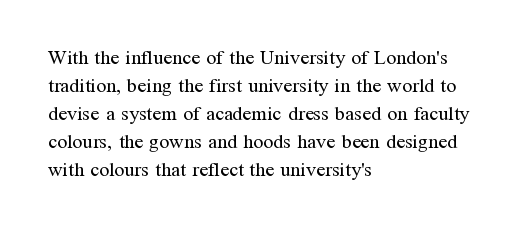
{"italic": "no", "bold": "no", "underline": "no", "align": "left", "line_spacing": "normal", "line_spacing_ratio": 1.4, "letter_spacing": "normal", "letter_spacing_em": 0.0, "glyph_px": 20}
